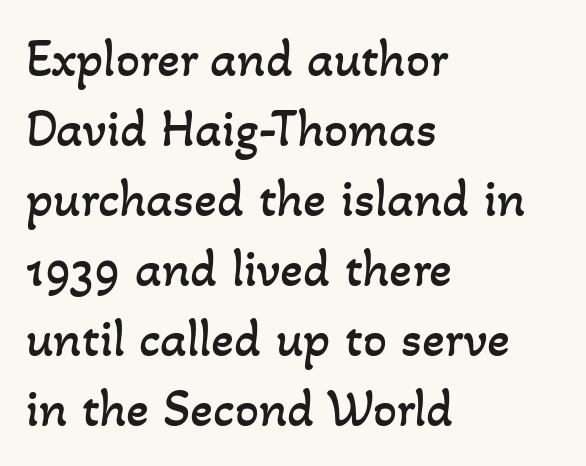
The image shows 53 px regular-weight type; set left-aligned, normal line spacing (1.32x), normal letter spacing, not underlined; low stroke contrast and a small x-height.
